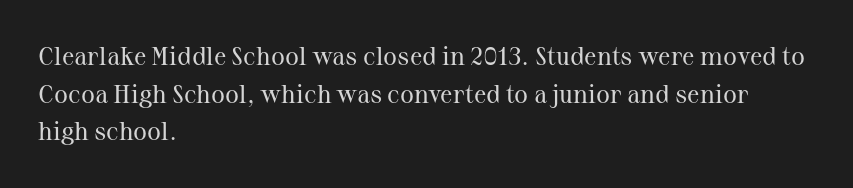
This sample is left-justified, so line endings fall wherever the words run out. Short note: letters normally spaced. These lines were composed using upright roman letters. Nothing heavy about these letters — not bold at all. The glyphs are unaccompanied by any horizontal stroke below them. Quick note: interline space is typical.
